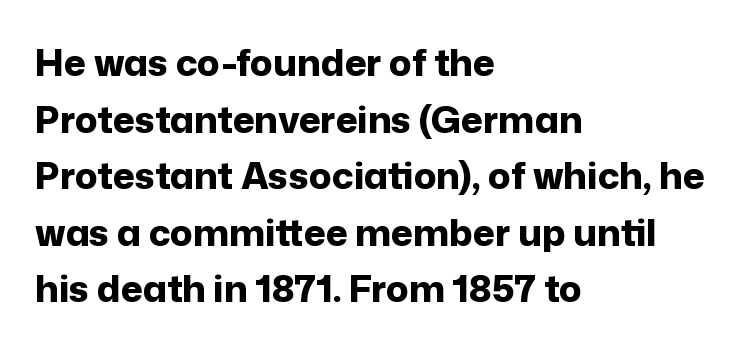
The image shows 37 px bold sans-serif type, upright; set left-aligned, normal line spacing (1.53x), normal letter spacing, not underlined; low stroke contrast and a medium x-height.
